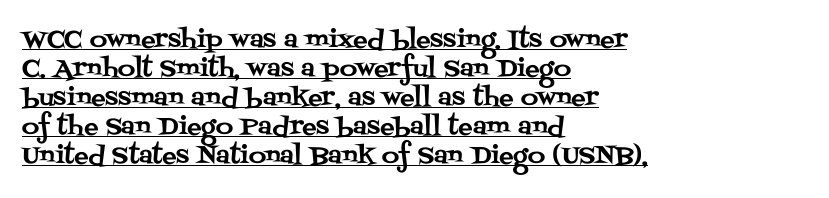
The image shows 24 px text type, upright; set left-aligned, line spacing 1.21x, normal letter spacing, underlined.
